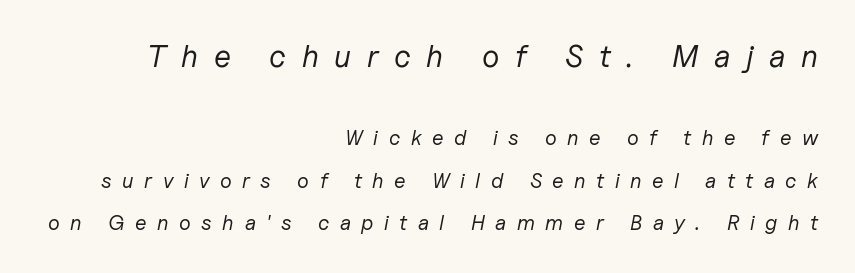
{"italic": "yes", "lean": "right", "slant_degrees": 11, "bold": "no", "weight": "regular", "width": "normal", "stroke_contrast": "low", "x_height": "medium", "monospaced": "no", "underline": "no", "align": "right", "line_spacing": "loose", "line_spacing_ratio": 2.02, "letter_spacing": "wide", "letter_spacing_em": 0.5, "larger_block": "first", "size_ratio": 1.48, "glyph_px": 31}
